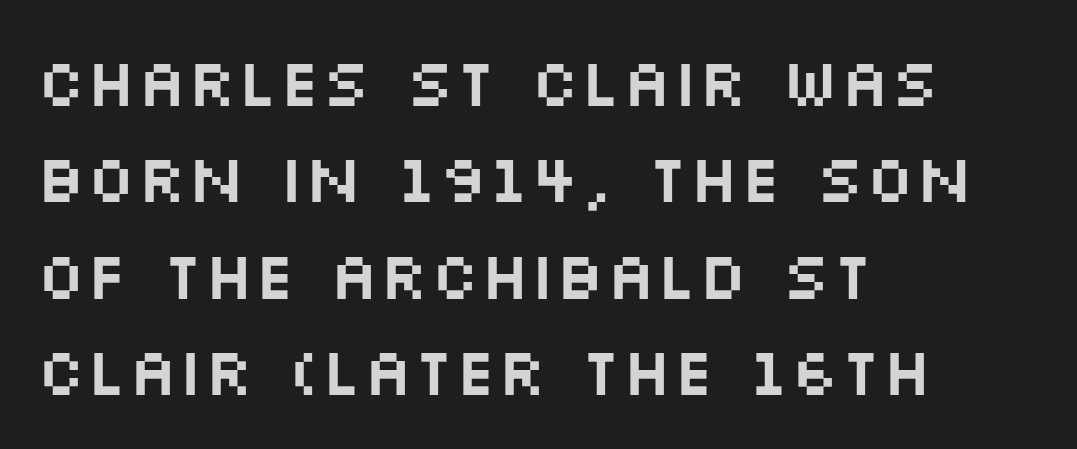
Q: Is the text italic (slanted)? A: No, it is upright.
Q: Is the typeface a serif or a sans-serif typeface? A: Sans-serif.
Q: Is the text underlined? A: No.
Q: How is the paragraph aligned? A: Left-aligned.
Q: Is the spacing between letters normal or unusually wide? A: Normal.
Q: Is the spacing between lines tight, normal or loose? A: Normal.
Q: Width (condensed, normal, or wide)? A: Wide.
Q: Stroke contrast? A: Medium.
Q: x-height? A: Large.
Q: Monospaced? A: No.
